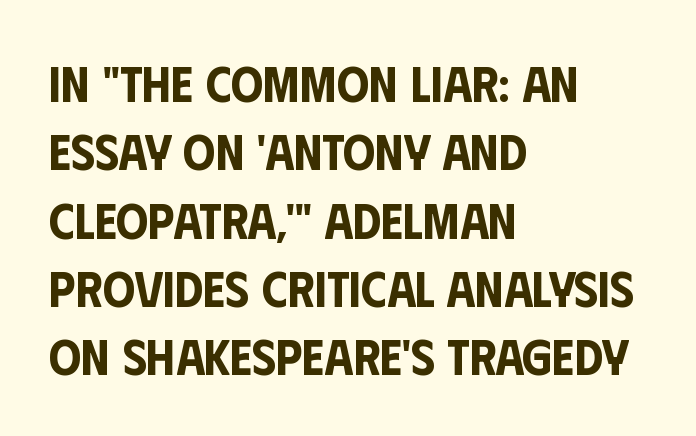
The image shows 51 px condensed sans-serif type, upright; set left-aligned, normal line spacing (1.34x), normal letter spacing, not underlined; low stroke contrast and a large x-height.
